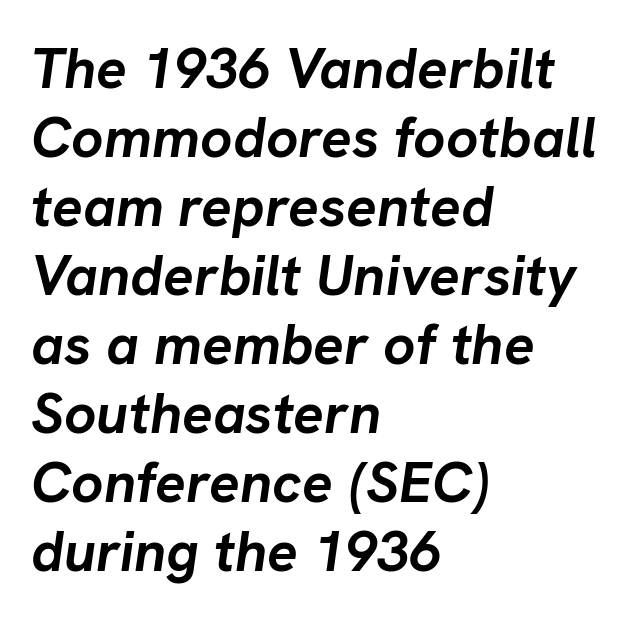
{"italic": "yes", "lean": "right", "slant_degrees": 8, "bold": "yes", "weight": "semibold", "width": "normal", "stroke_contrast": "low", "x_height": "medium", "monospaced": "no", "underline": "no", "align": "left", "line_spacing_ratio": 1.21, "letter_spacing": "normal", "letter_spacing_em": 0.0, "glyph_px": 57}
